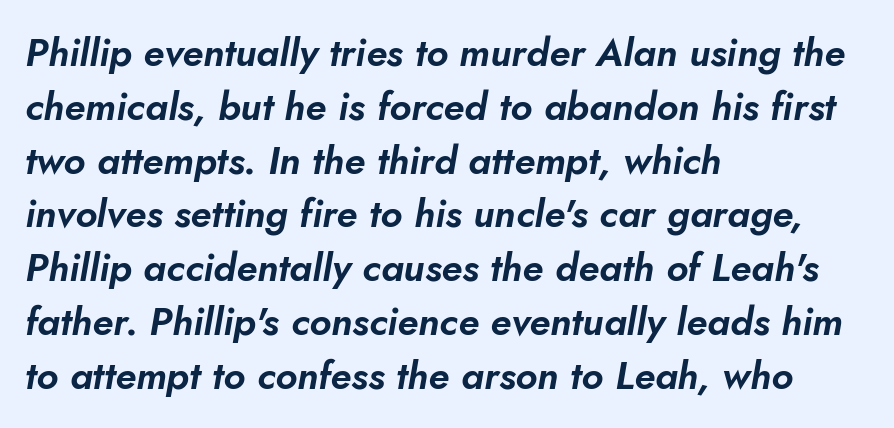
The image shows 39 px text type, italic (leaning right); set left-aligned, normal line spacing (1.38x), normal letter spacing, not underlined; low stroke contrast and a small x-height.
